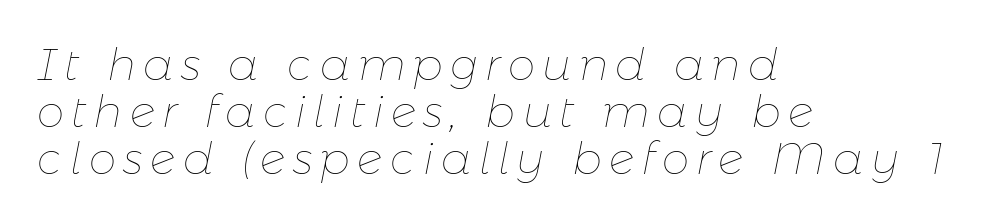
Q: Is the text bold? A: No.
Q: Is the text italic (slanted)? A: Yes, it leans right by about 11 degrees.
Q: Is the text underlined? A: No.
Q: How is the paragraph aligned? A: Left-aligned.
Q: Is the spacing between lines tight, normal or loose? A: Tight.
Q: Width (condensed, normal, or wide)? A: Normal.
Q: Stroke contrast? A: Low.
Q: x-height? A: Medium.
Q: Monospaced? A: No.
